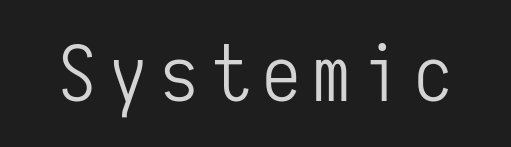
Unmarked baselines from the first word to the last. Monospaced: the letters line up in strict vertical columns. The font's upright variant was chosen for this text. A sans-serif font was chosen for this passage. Summary of weight: not heavy and not bold.
